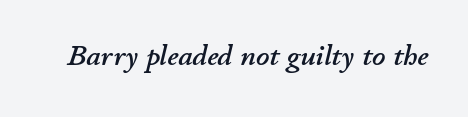
Q: Is the text italic (slanted)? A: Yes, it leans right by about 11 degrees.
Q: Is the text underlined? A: No.
Q: Is the spacing between letters normal or unusually wide? A: Normal.
Q: Width (condensed, normal, or wide)? A: Normal.
Q: Stroke contrast? A: Low.
Q: x-height? A: Small.
Q: Monospaced? A: No.
